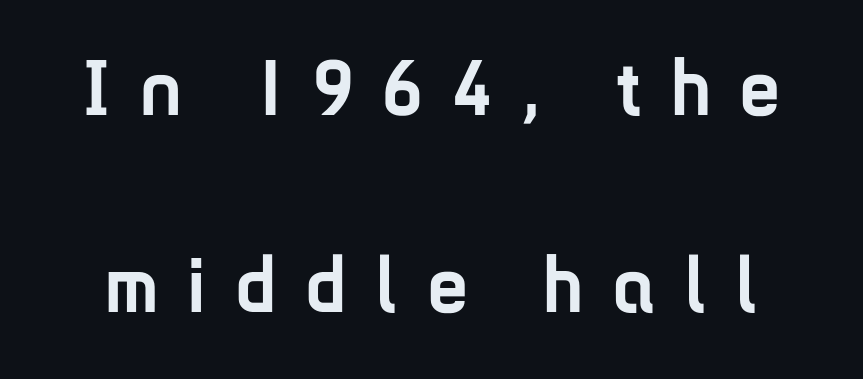
Q: Is the text bold? A: Yes.
Q: Is the text italic (slanted)? A: No, it is upright.
Q: Is the typeface a serif or a sans-serif typeface? A: Sans-serif.
Q: Is the text underlined? A: No.
Q: Is the spacing between letters normal or unusually wide? A: Unusually wide.
Q: Is the spacing between lines tight, normal or loose? A: Loose.
Q: Width (condensed, normal, or wide)? A: Condensed.
Q: Stroke contrast? A: Low.
Q: x-height? A: Medium.
Q: Monospaced? A: No.
